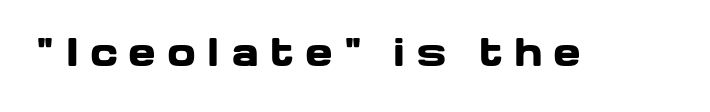
Here the glyphs are tracked loosely, breaking word shapes into spaced letters. Note: no serifs on the glyphs. Typographic density is high because the face is bold. Unlike italic type, these characters show no tilt at all.
